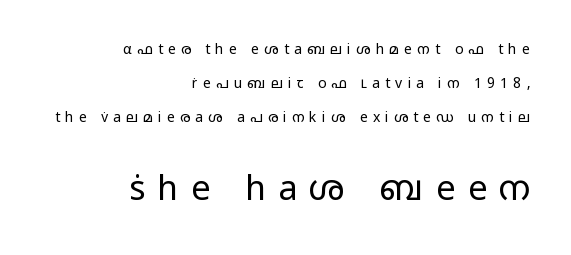
Q: Is the text bold? A: No.
Q: Is the text italic (slanted)? A: No, it is upright.
Q: Is the typeface a serif or a sans-serif typeface? A: Sans-serif.
Q: Is the text underlined? A: No.
Q: How is the paragraph aligned? A: Right-aligned.
Q: Is the spacing between letters normal or unusually wide? A: Unusually wide.
Q: Is the spacing between lines tight, normal or loose? A: Loose.
Q: Which block of text is set in a larger size, the first (top) or the second (bottom)? A: The second (bottom) one.
Q: Width (condensed, normal, or wide)? A: Wide.
Q: Stroke contrast? A: Low.
Q: x-height? A: Medium.
Q: Monospaced? A: No.
